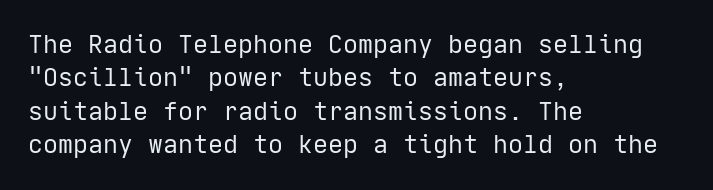
Notice how the stems are strictly vertical — no italics here. Clear beneath every line of the passage. Compared with typical paragraphs, the rows here are spaced about the same. The letters look calm and open, with moderate or lighter stems. Spacing between characters is what you'd get straight out of the box.
